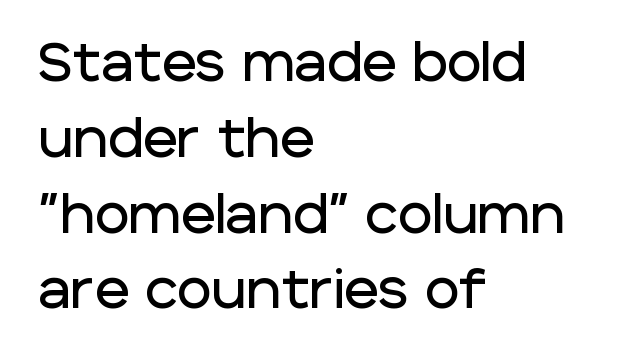
One glance says typical: line gaps are just what's usual. It's the straight-up-and-down kind of type. This sample uses a sans-serif face. Here the glyphs are tracked normally, forming tight word shapes. The specimen omits any rule beneath the text block's lines. The lines in this sample share a left origin and differ only in where they stop.
